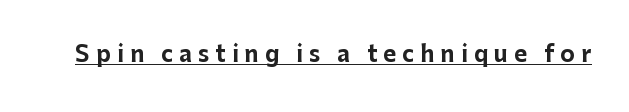
What stands out about the letter spacing? Its width — letters are far apart. Quick note: underline on. Notice how the stems are strictly vertical — no italics here. You'd pick this weight for a headline — it's a proper bold.
